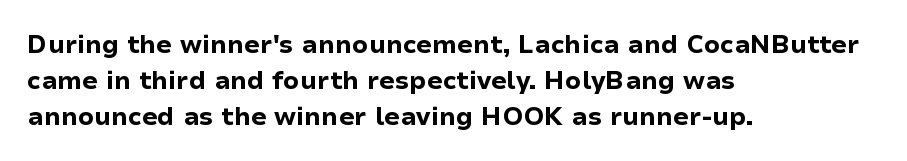
Nope, not italic — everything's standing straight. A normal amount of white space separates one row of letters from the next. Pretty heavy lettering here — definitely bold. Line starts are locked; line ends wander. Tracking here is standard; glyphs follow each other at the usual distance. Decoration check: the copy has no underline.
